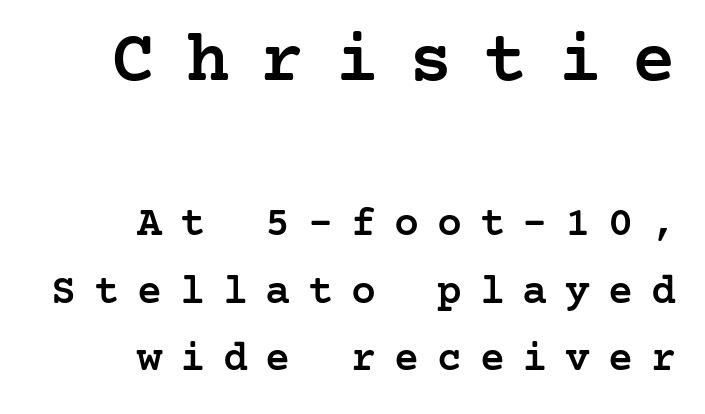
The image shows 73 px semibold serif type, upright; set right-aligned, normal line spacing (1.61x), unusually wide letter spacing (+0.42 em), not underlined; the first (top) block is 1.74x larger; low stroke contrast and a medium x-height.
